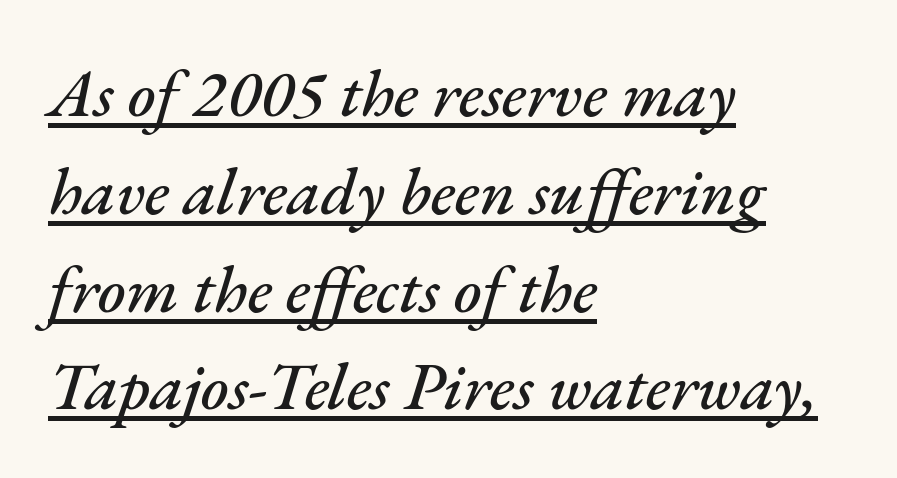
Q: Is the text italic (slanted)? A: Yes, it leans right by about 17 degrees.
Q: Is the text underlined? A: Yes.
Q: How is the paragraph aligned? A: Left-aligned.
Q: Is the spacing between letters normal or unusually wide? A: Normal.
Q: Is the spacing between lines tight, normal or loose? A: Normal.
Q: Width (condensed, normal, or wide)? A: Normal.
Q: Stroke contrast? A: Medium.
Q: x-height? A: Small.
Q: Monospaced? A: No.
